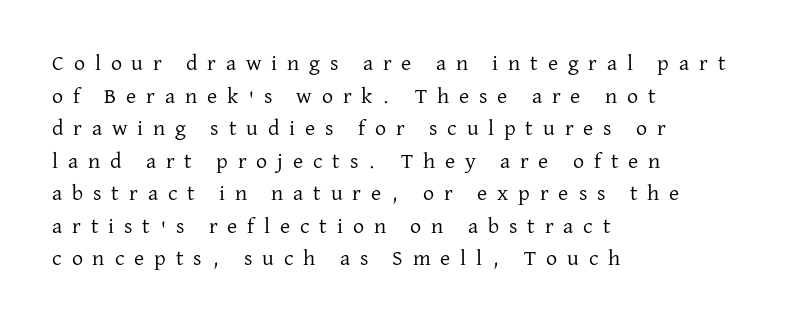
Q: Is the text bold? A: No.
Q: Is the text italic (slanted)? A: No, it is upright.
Q: Is the text underlined? A: No.
Q: How is the paragraph aligned? A: Left-aligned.
Q: Is the spacing between letters normal or unusually wide? A: Unusually wide.
Q: Is the spacing between lines tight, normal or loose? A: Normal.
